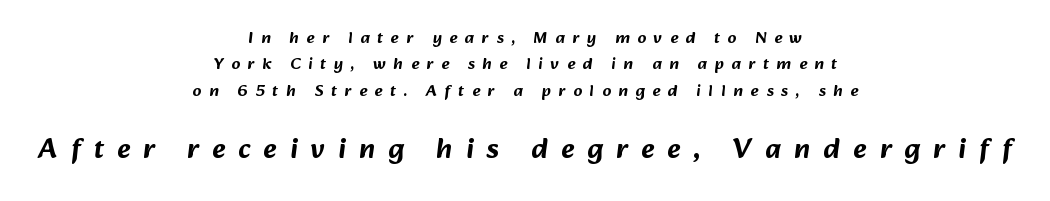
The image shows 29 px sans-serif type; set centered, normal line spacing (1.55x), unusually wide letter spacing (+0.45 em), not underlined; the second (bottom) block is 1.71x larger; low stroke contrast and a medium x-height.
